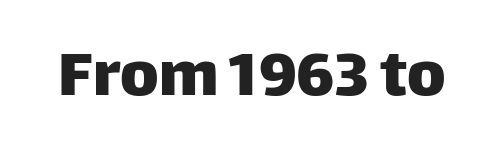
{"serif": "no", "italic": "no", "width": "normal", "stroke_contrast": "low", "x_height": "large", "monospaced": "no", "underline": "no", "letter_spacing": "normal", "letter_spacing_em": 0.0, "glyph_px": 73}
